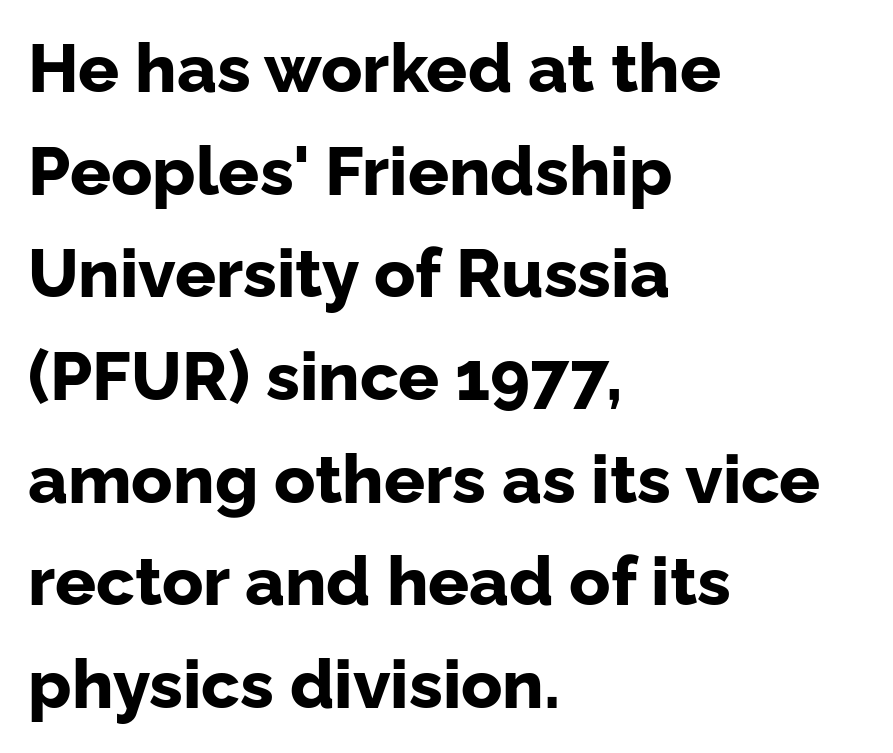
If you drew a line through each stem, it would be perfectly vertical. Descenders are the only things crossing below the line. Short note: letters normally spaced. The strokes are fattened all the way to bold.
